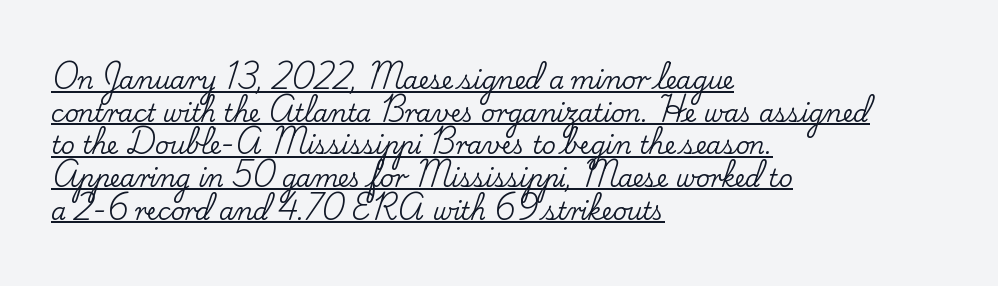
This sample keeps an unexceptional amount of space between lines. This rendering uses left alignment, leaving the right contour irregular. Glyph-to-glyph distance matches everyday printed text. The lettering is marked with a stroke running underneath it.
